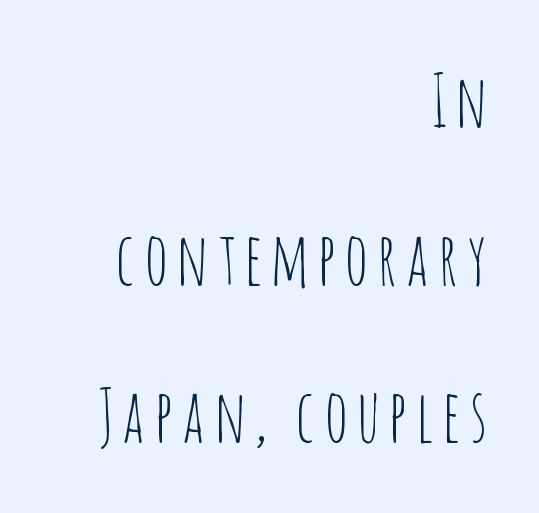
{"serif": "no", "italic": "no", "bold": "no", "weight": "thin", "width": "condensed", "stroke_contrast": "low", "x_height": "large", "monospaced": "no", "underline": "no", "align": "right", "line_spacing": "loose", "line_spacing_ratio": 2.16, "glyph_px": 73}
